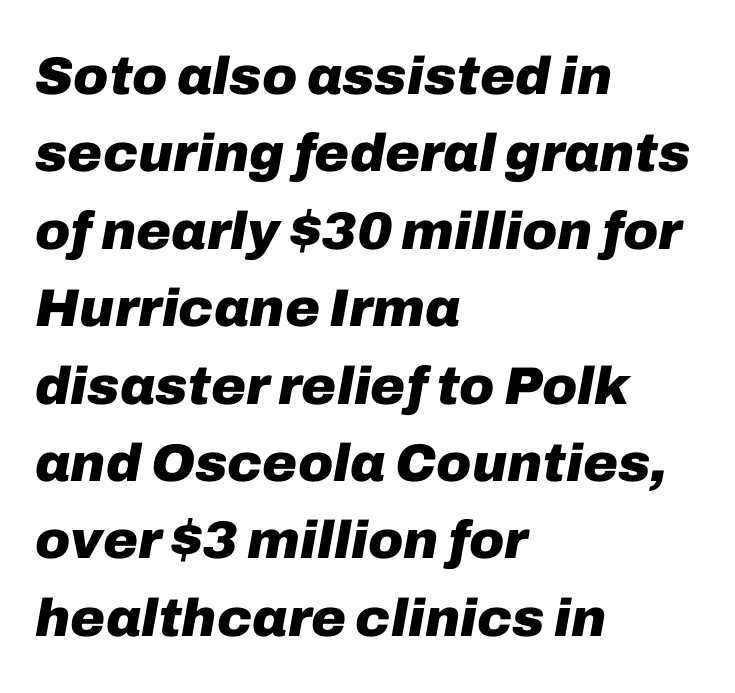
The image shows 53 px heavy type, italic (leaning right); set left-aligned, normal line spacing (1.46x), normal letter spacing, not underlined; low stroke contrast and a medium x-height.
